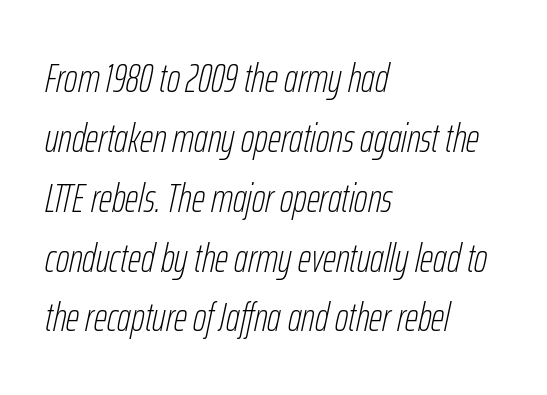
Posture: slanted. A typesetter would call this proportional, since set widths differ per character. Inter-character spacing is left at the font's built-in metrics. Unbolded letterforms with no extra heft.
